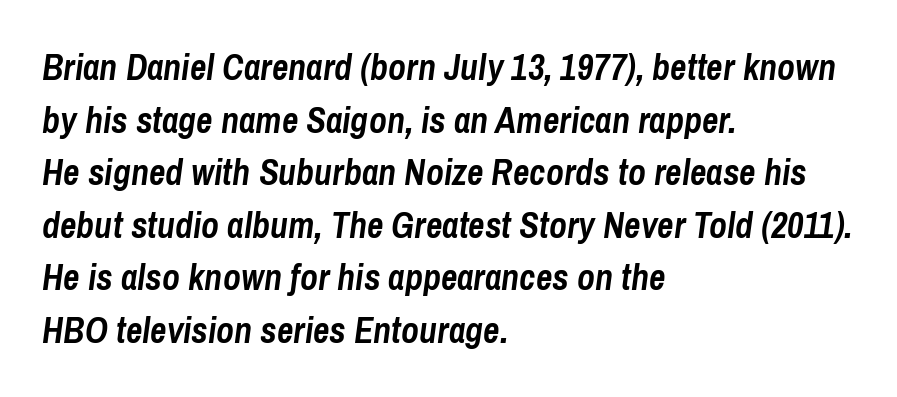
Q: Is the text bold? A: Yes.
Q: Is the text italic (slanted)? A: Yes, it leans right by about 8 degrees.
Q: Is the text underlined? A: No.
Q: How is the paragraph aligned? A: Left-aligned.
Q: Is the spacing between letters normal or unusually wide? A: Normal.
Q: Is the spacing between lines tight, normal or loose? A: Normal.
Q: Width (condensed, normal, or wide)? A: Condensed.
Q: Stroke contrast? A: Low.
Q: x-height? A: Medium.
Q: Monospaced? A: No.
